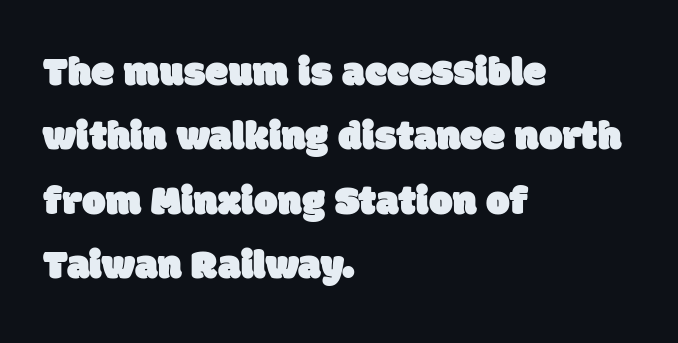
The image shows 42 px sans-serif type; set left-aligned, normal line spacing (1.53x), normal letter spacing, not underlined; low stroke contrast and a large x-height.
